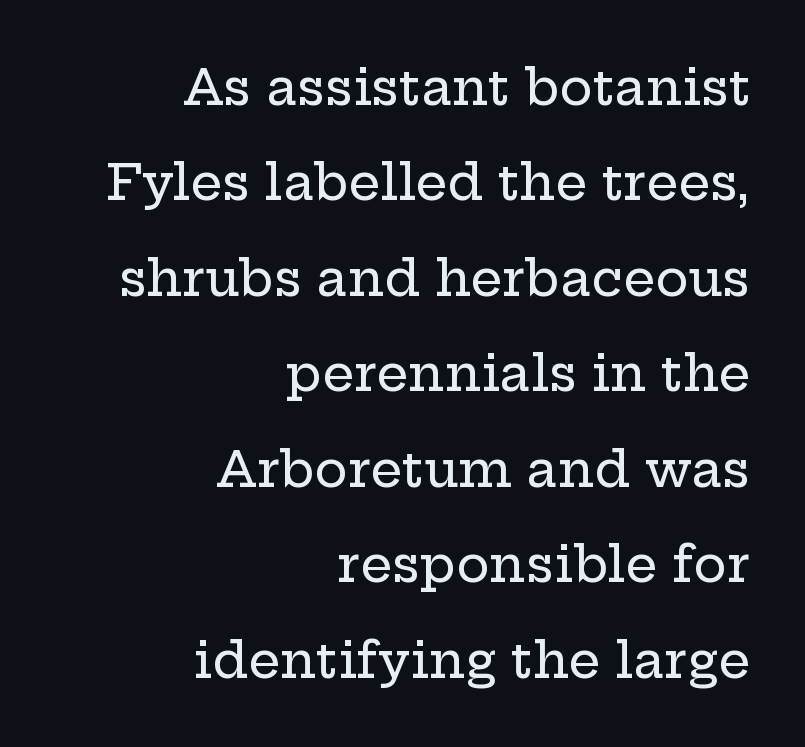
The image shows 50 px wide serif type, upright; set right-aligned, loose line spacing (1.91x), normal letter spacing, not underlined; low stroke contrast and a medium x-height.
